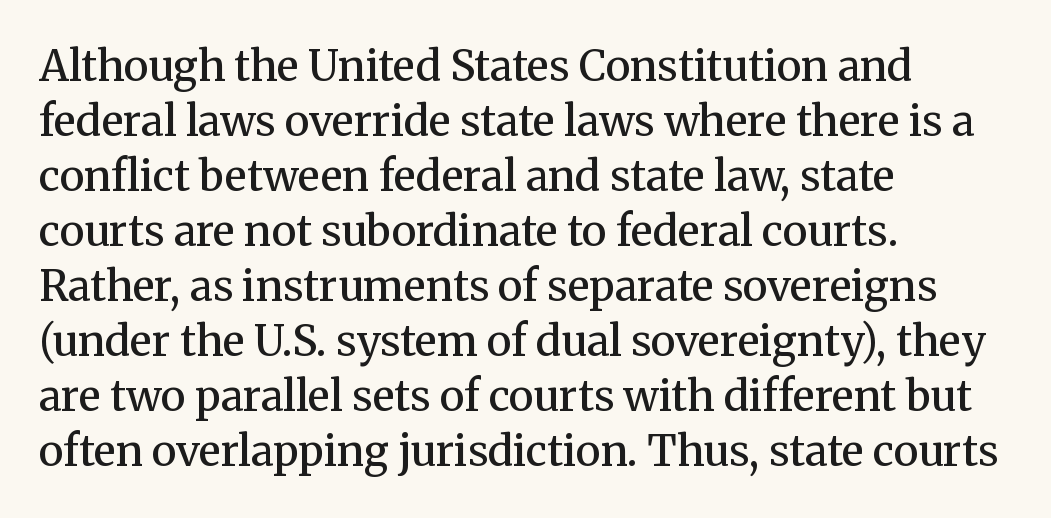
The line-height multiplier appears to be the usual default. Letterform terminals end in serifs throughout the passage. A student would call this left alignment; a typographer would say flush left, rag right. The glyphs are unaccompanied by any horizontal stroke below them. Summary of weight: moderately heavy, a semibold.
